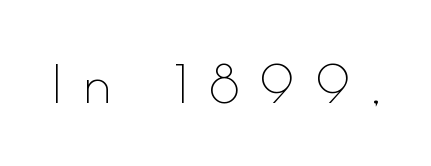
Designer's note — italics off, roman on. Words appear elongated and porous because spacing is wide. Bare-footed words on every line. Serifs: no, the terminals of the letterforms are clean. Here the designer chose a conventional face with non-uniform glyph widths.
